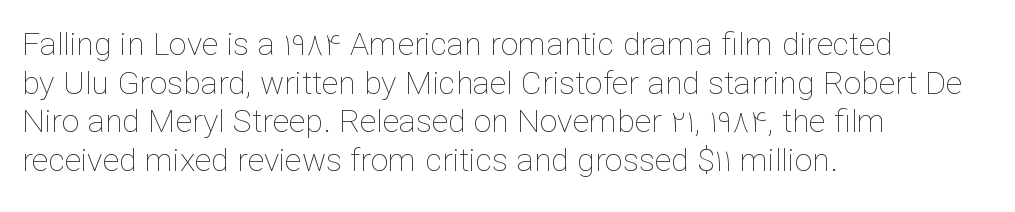
The image shows 32 px thin type, upright; set left-aligned, line spacing 1.21x, normal letter spacing, not underlined; low stroke contrast and a medium x-height.
